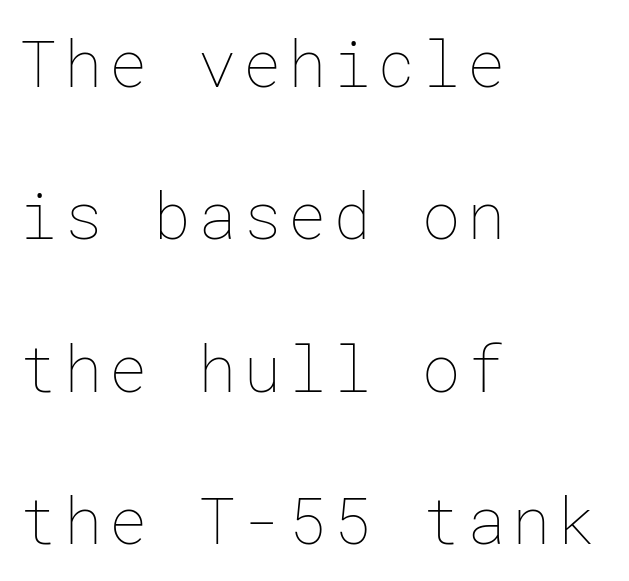
Letters rest on an invisible, unmarked baseline. This sample is left-justified, so line endings fall wherever the words run out. Vertical strokes here are truly vertical. Horizontal bands of white between lines are thick stripes.
